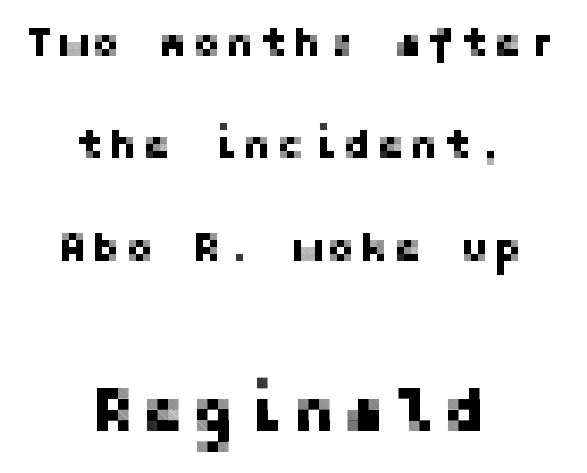
Q: Is the text italic (slanted)? A: No, it is upright.
Q: Is the typeface a serif or a sans-serif typeface? A: Sans-serif.
Q: Is the text underlined? A: No.
Q: How is the paragraph aligned? A: Centered.
Q: Is the spacing between lines tight, normal or loose? A: Loose.
Q: Which block of text is set in a larger size, the first (top) or the second (bottom)? A: The second (bottom) one.
Q: Width (condensed, normal, or wide)? A: Normal.
Q: Stroke contrast? A: Low.
Q: x-height? A: Medium.
